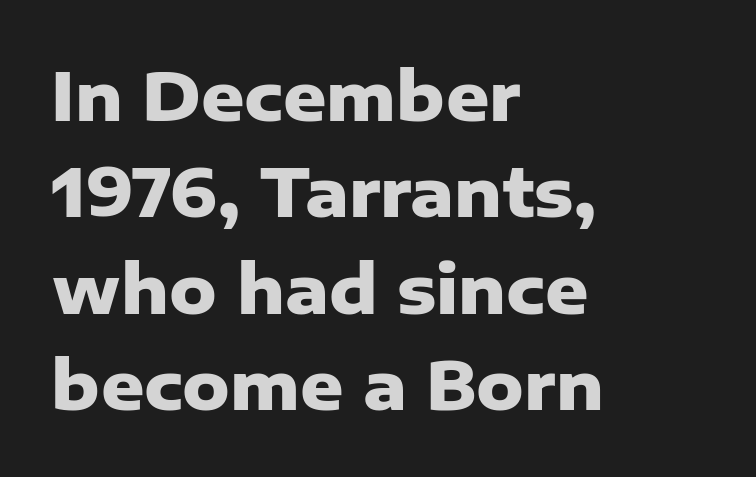
Think of a printed novel: that variable character pitch is what you see here. The line texture is even and compact thanks to regular tracking. Successive baselines arrive at the customary interval. The specimen omits any rule beneath the text block's lines.
